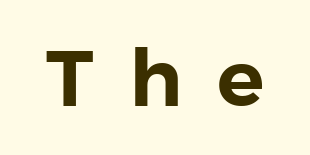
Are there feet on the stems? There aren't — it's a sans. Varying glyph widths throughout — classic text-font behaviour. A bare baseline throughout the passage. Tracking value appears strongly positive — letters spread wide. Posture: vertical.
